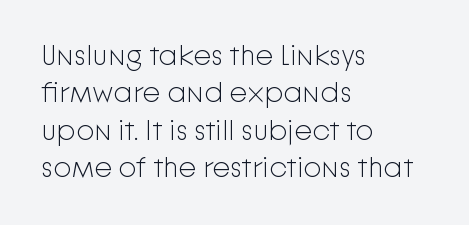
Q: Is the text bold? A: No.
Q: Is the text italic (slanted)? A: No, it is upright.
Q: Is the typeface a serif or a sans-serif typeface? A: Sans-serif.
Q: Is the text underlined? A: No.
Q: How is the paragraph aligned? A: Left-aligned.
Q: Is the spacing between letters normal or unusually wide? A: Normal.
Q: Is the spacing between lines tight, normal or loose? A: Normal.
Q: Width (condensed, normal, or wide)? A: Normal.
Q: Stroke contrast? A: Low.
Q: x-height? A: Medium.
Q: Monospaced? A: No.
